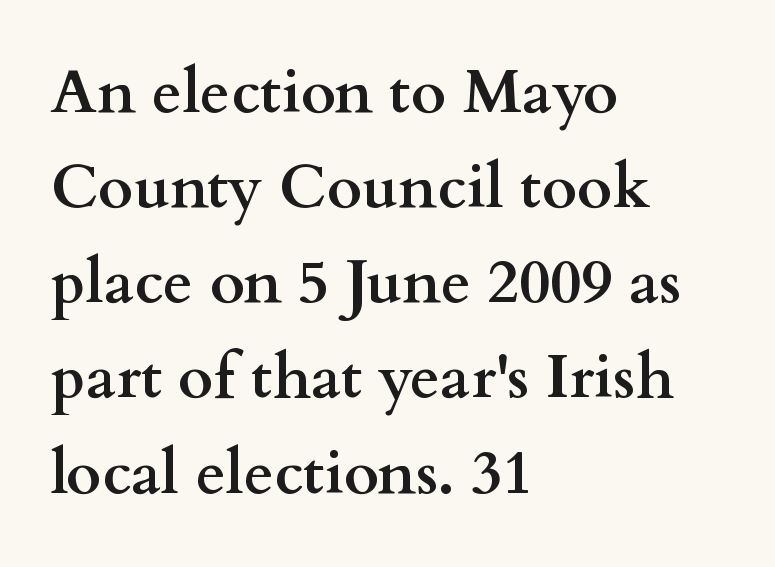
The image shows 61 px semibold, wide serif type, upright; set left-aligned, normal line spacing (1.56x), normal letter spacing, not underlined; medium stroke contrast and a small x-height.
